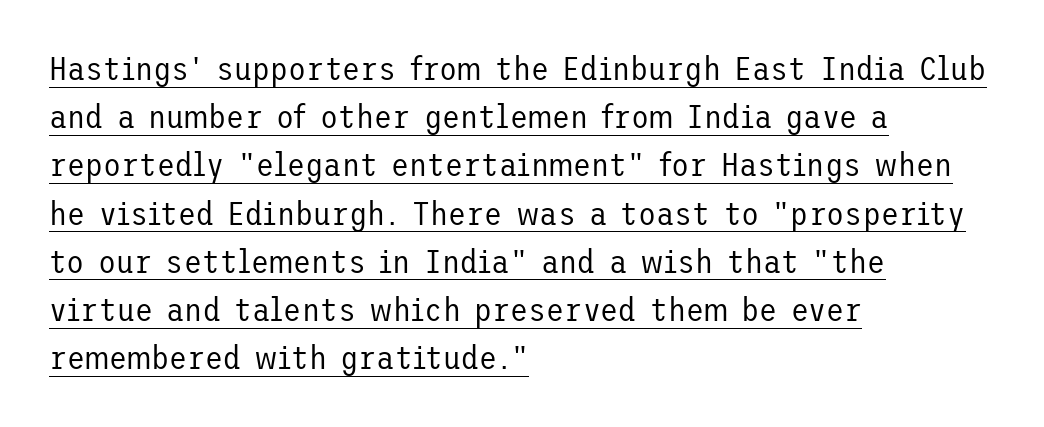
The image shows 33 px regular-weight sans-serif type, upright; set left-aligned, normal line spacing (1.46x), normal letter spacing, underlined; low stroke contrast and a medium x-height.
